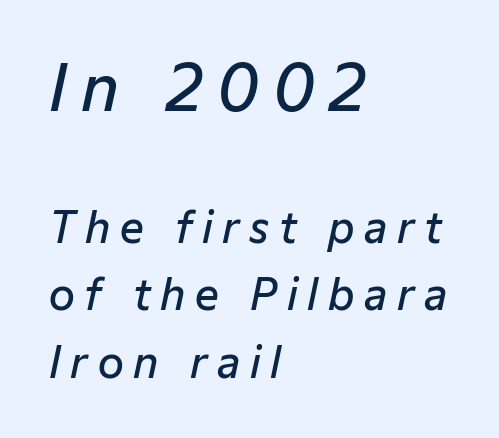
Q: Is the text bold? A: Semi-bold.
Q: Is the text italic (slanted)? A: Yes, it leans right by about 12 degrees.
Q: Is the text underlined? A: No.
Q: How is the paragraph aligned? A: Left-aligned.
Q: Is the spacing between letters normal or unusually wide? A: Unusually wide.
Q: Is the spacing between lines tight, normal or loose? A: Normal.
Q: Which block of text is set in a larger size, the first (top) or the second (bottom)? A: The first (top) one.
Q: Width (condensed, normal, or wide)? A: Normal.
Q: Stroke contrast? A: Low.
Q: x-height? A: Medium.
Q: Monospaced? A: No.
